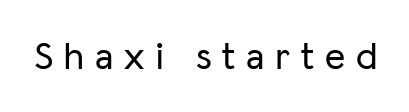
{"serif": "no", "italic": "no", "width": "normal", "stroke_contrast": "low", "x_height": "medium", "monospaced": "no", "underline": "no", "letter_spacing": "wide", "letter_spacing_em": 0.28, "glyph_px": 39}
